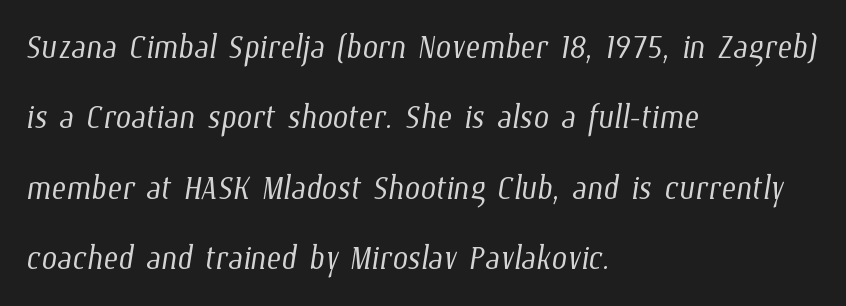
Reading down the block, your eye returns to a fixed left position each line. The passage shown is typed in a proportional face where columns would drift. Weight: regular or lighter. In terms of letterspacing, this is plain default setting. The space directly below the letters is spotless. Does the leading feel generous? No, just average.
